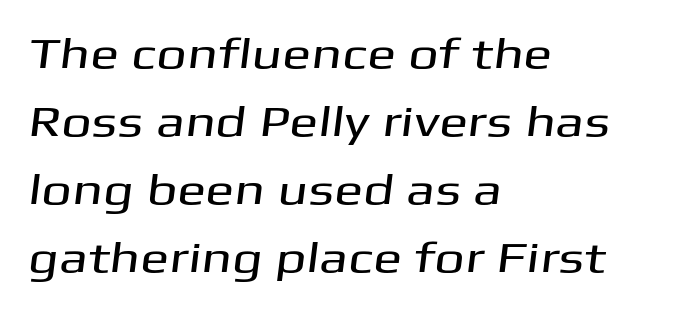
Q: Is the typeface a serif or a sans-serif typeface? A: Sans-serif.
Q: Is the text underlined? A: No.
Q: How is the paragraph aligned? A: Left-aligned.
Q: Is the spacing between letters normal or unusually wide? A: Normal.
Q: Is the spacing between lines tight, normal or loose? A: Normal.
Q: Width (condensed, normal, or wide)? A: Wide.
Q: Stroke contrast? A: Medium.
Q: x-height? A: Medium.
Q: Monospaced? A: No.
